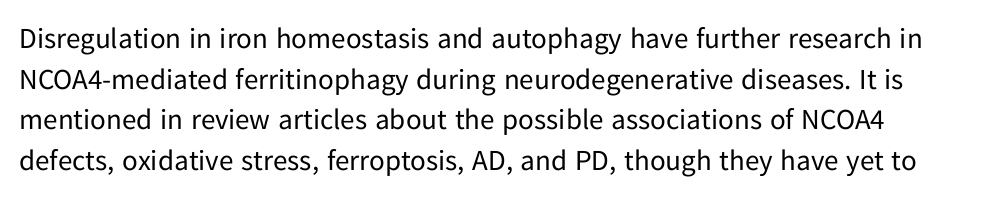
The image shows 29 px regular-weight sans-serif type, upright; set normal line spacing (1.4x), normal letter spacing, not underlined; low stroke contrast and a medium x-height.
